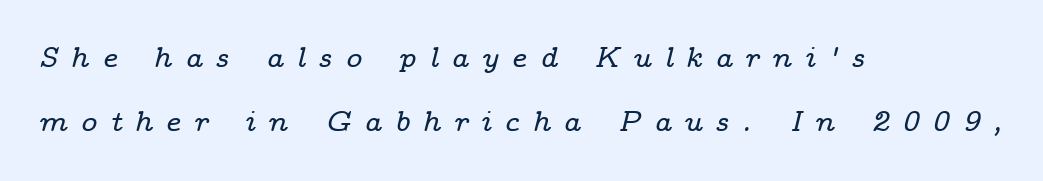
The lettering tilts uniformly, giving the passage an italic look. These lines are rendered in a variable-pitch font. Summary of vertical rhythm: relaxed, with wide interline spacing. Unmarked baselines from the first word to the last.
